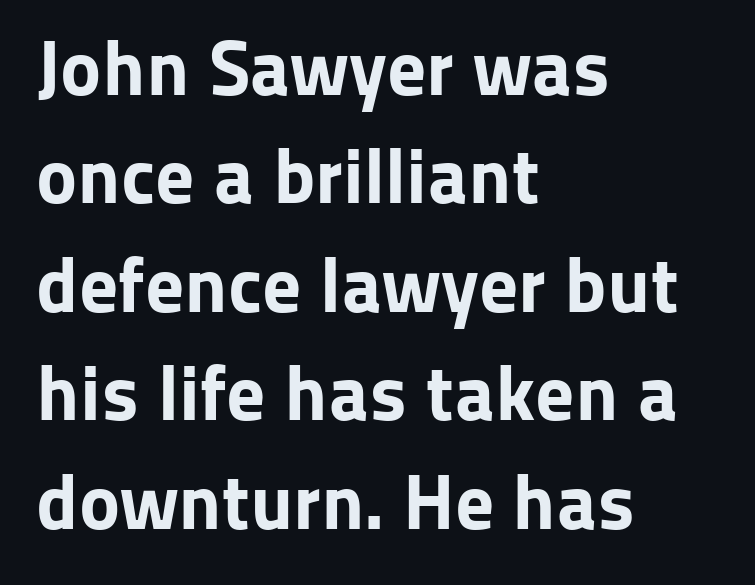
Q: Is the text bold? A: Yes.
Q: Is the text italic (slanted)? A: No, it is upright.
Q: Is the typeface a serif or a sans-serif typeface? A: Sans-serif.
Q: Is the text underlined? A: No.
Q: How is the paragraph aligned? A: Left-aligned.
Q: Is the spacing between letters normal or unusually wide? A: Normal.
Q: Is the spacing between lines tight, normal or loose? A: Normal.
Q: Width (condensed, normal, or wide)? A: Normal.
Q: Stroke contrast? A: Low.
Q: x-height? A: Medium.
Q: Monospaced? A: No.
